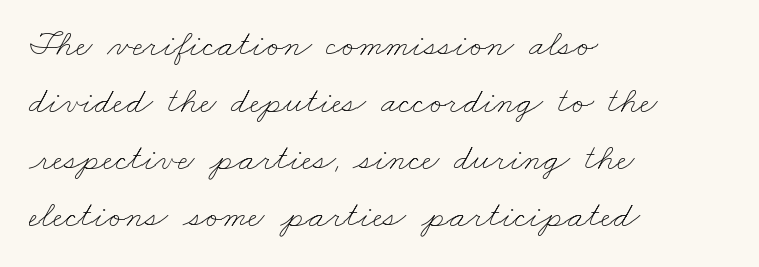
Q: Is the text bold? A: No.
Q: Is the text underlined? A: No.
Q: How is the paragraph aligned? A: Left-aligned.
Q: Is the spacing between letters normal or unusually wide? A: Normal.
Q: Is the spacing between lines tight, normal or loose? A: Normal.
Q: Width (condensed, normal, or wide)? A: Wide.
Q: Stroke contrast? A: Low.
Q: x-height? A: Small.
Q: Monospaced? A: No.
